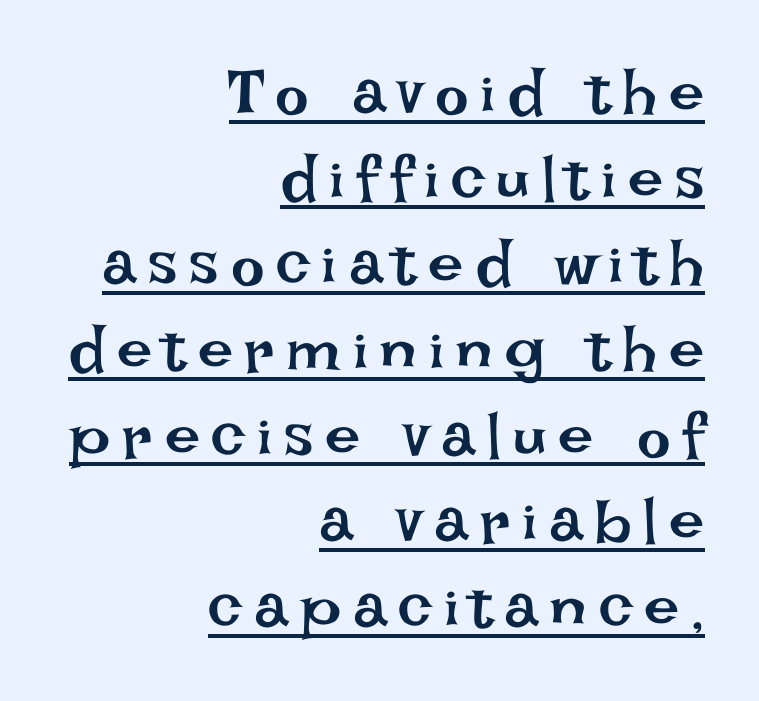
Q: Is the text bold? A: No.
Q: Is the text italic (slanted)? A: No, it is upright.
Q: Is the text underlined? A: Yes.
Q: How is the paragraph aligned? A: Right-aligned.
Q: Is the spacing between lines tight, normal or loose? A: Normal.
Q: Width (condensed, normal, or wide)? A: Normal.
Q: Stroke contrast? A: Low.
Q: x-height? A: Large.
Q: Monospaced? A: No.
